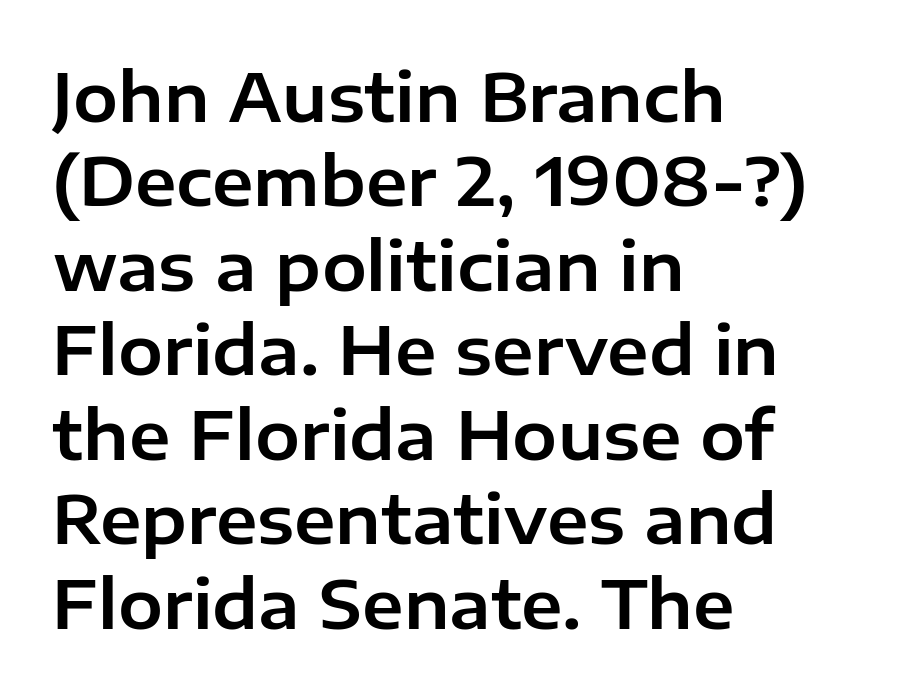
The image shows 67 px sans-serif type, upright; set left-aligned, normal line spacing (1.26x), normal letter spacing, not underlined; low stroke contrast and a medium x-height.
